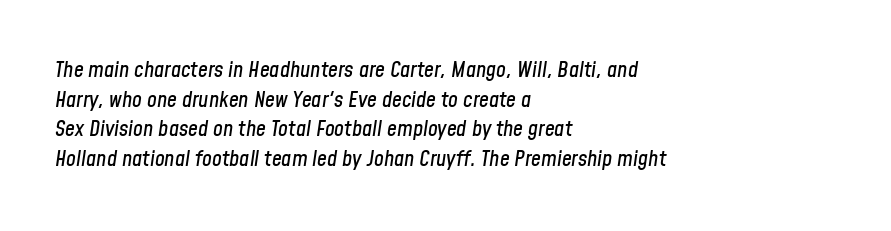
{"italic": "yes", "lean": "right", "slant_degrees": 8, "underline": "no", "align": "left", "line_spacing": "normal", "line_spacing_ratio": 1.35, "letter_spacing": "normal", "letter_spacing_em": 0.0, "glyph_px": 22}
